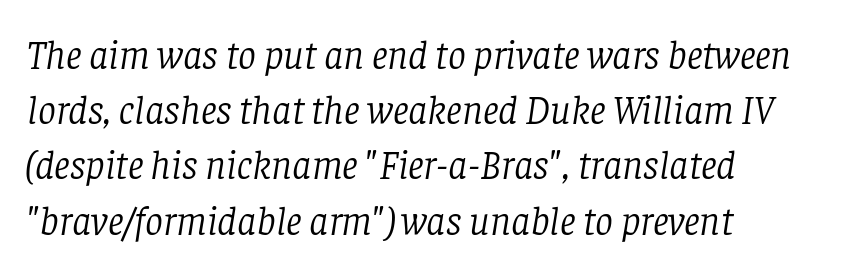
Q: Is the text bold? A: No.
Q: Is the text italic (slanted)? A: Yes, it leans right by about 8 degrees.
Q: Is the typeface a serif or a sans-serif typeface? A: Serif.
Q: Is the text underlined? A: No.
Q: How is the paragraph aligned? A: Left-aligned.
Q: Is the spacing between letters normal or unusually wide? A: Normal.
Q: Is the spacing between lines tight, normal or loose? A: Normal.
Q: Width (condensed, normal, or wide)? A: Normal.
Q: Stroke contrast? A: Low.
Q: x-height? A: Large.
Q: Monospaced? A: No.
